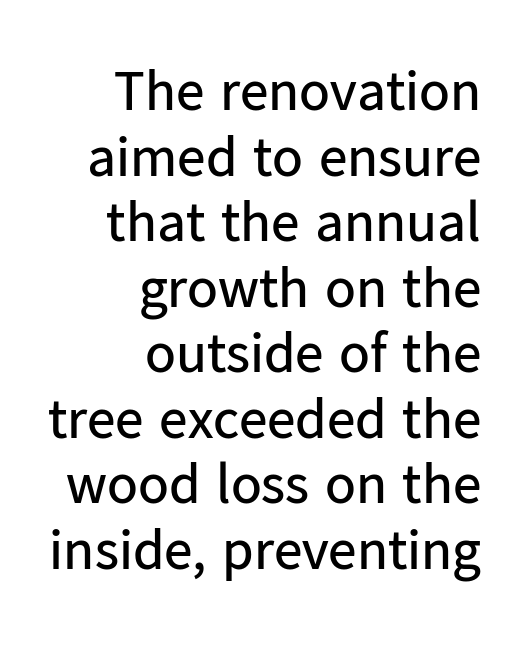
{"serif": "no", "italic": "no", "bold": "no", "weight": "regular", "width": "normal", "stroke_contrast": "low", "x_height": "medium", "monospaced": "no", "underline": "no", "align": "right", "line_spacing": "tight", "line_spacing_ratio": 1.15, "letter_spacing": "normal", "letter_spacing_em": 0.0, "glyph_px": 57}
